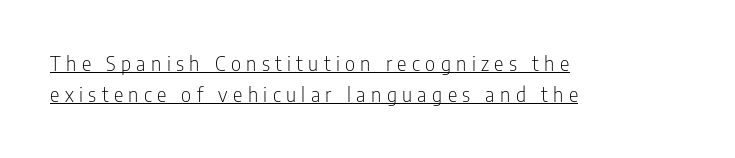
Q: Is the text bold? A: No.
Q: Is the text italic (slanted)? A: No, it is upright.
Q: Is the text underlined? A: Yes.
Q: How is the paragraph aligned? A: Left-aligned.
Q: Is the spacing between letters normal or unusually wide? A: Unusually wide.
Q: Is the spacing between lines tight, normal or loose? A: Normal.
